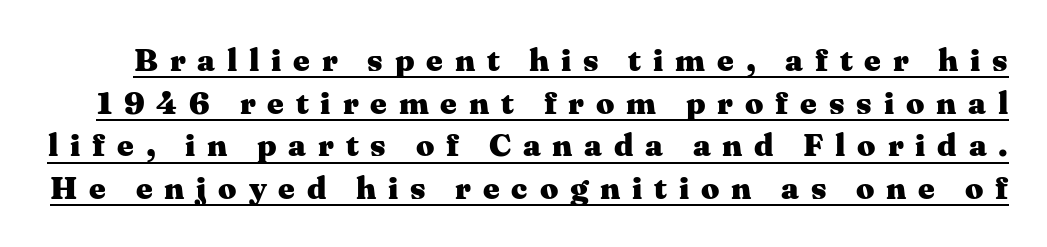
The image shows 32 px heavy, wide serif type, upright; set normal line spacing (1.33x), unusually wide letter spacing (+0.37 em), underlined; medium stroke contrast and a medium x-height.
